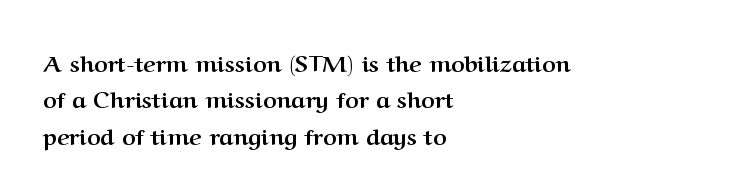
Q: Is the text bold? A: Yes.
Q: Is the text italic (slanted)? A: No, it is upright.
Q: Is the text underlined? A: No.
Q: How is the paragraph aligned? A: Left-aligned.
Q: Is the spacing between letters normal or unusually wide? A: Normal.
Q: Is the spacing between lines tight, normal or loose? A: Normal.
